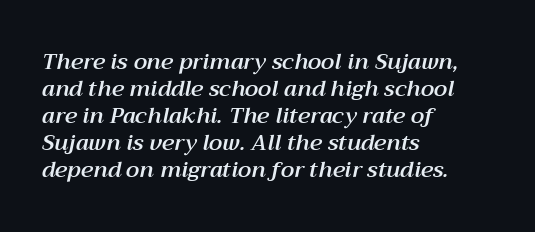
Letter spacing: default. The lines are quadded left. The specimen reads as italic at a glance. Plain, unruled lines of type.
